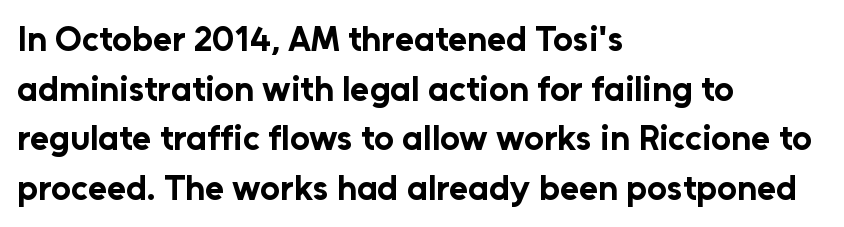
The image shows 35 px bold sans-serif type, upright; set left-aligned, normal line spacing (1.42x), normal letter spacing, not underlined; low stroke contrast and a medium x-height.
